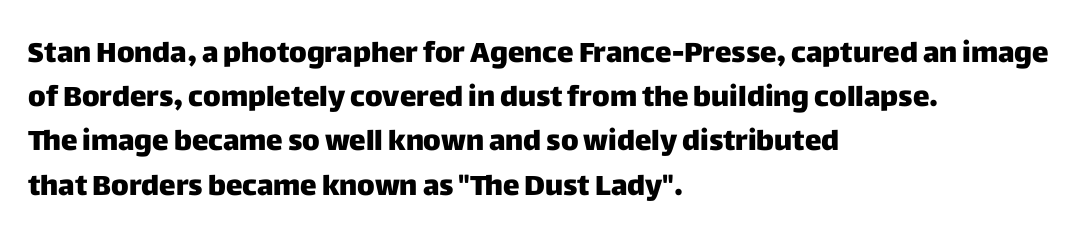
The image shows 28 px heavy sans-serif type, upright; set left-aligned, normal line spacing (1.58x), normal letter spacing, not underlined; low stroke contrast and a large x-height.
